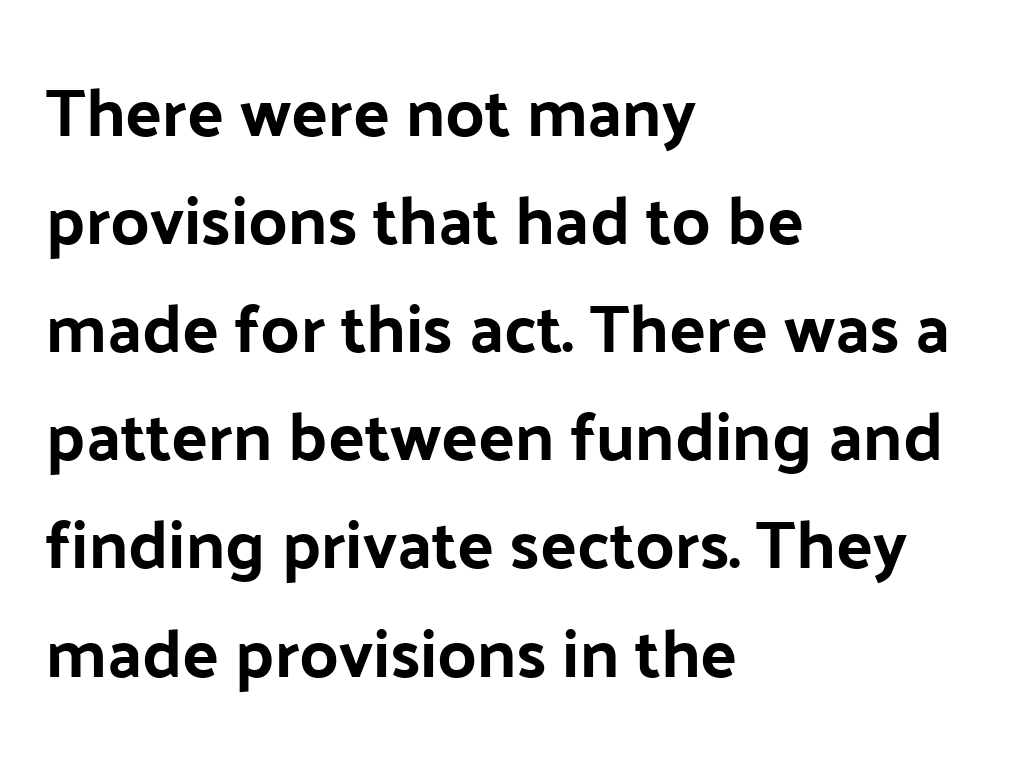
{"serif": "no", "italic": "no", "width": "normal", "stroke_contrast": "low", "x_height": "medium", "monospaced": "no", "underline": "no", "align": "left", "line_spacing": "normal", "line_spacing_ratio": 1.59, "letter_spacing": "normal", "letter_spacing_em": 0.0, "glyph_px": 68}
